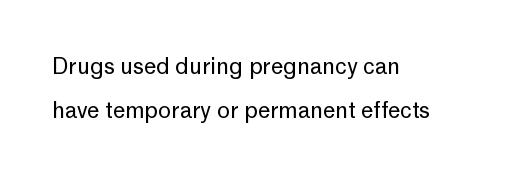
The image shows 22 px text type, upright; set left-aligned, loose line spacing (2.02x), normal letter spacing, not underlined.
